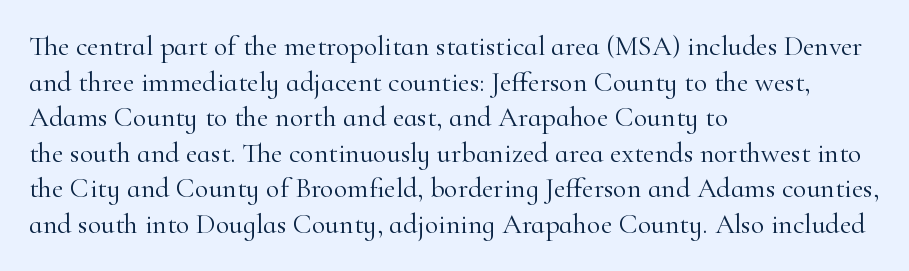
Q: Is the text bold? A: No.
Q: Is the text italic (slanted)? A: No, it is upright.
Q: Is the typeface a serif or a sans-serif typeface? A: Serif.
Q: Is the text underlined? A: No.
Q: How is the paragraph aligned? A: Left-aligned.
Q: Is the spacing between letters normal or unusually wide? A: Normal.
Q: Is the spacing between lines tight, normal or loose? A: Normal.
Q: Width (condensed, normal, or wide)? A: Normal.
Q: Stroke contrast? A: High.
Q: x-height? A: Small.
Q: Monospaced? A: No.
